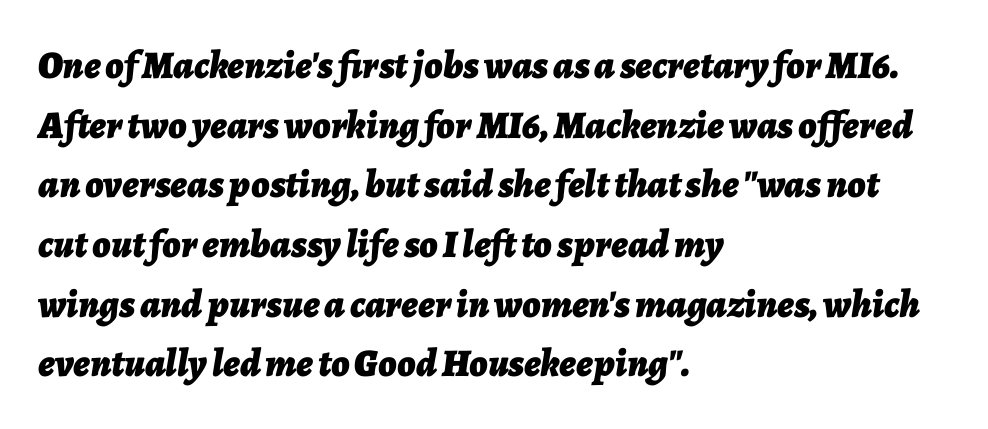
The image shows 39 px bold type, italic (leaning right); set left-aligned, normal line spacing (1.53x), normal letter spacing, not underlined; low stroke contrast and a medium x-height.
